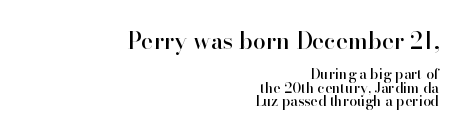
Q: Is the text italic (slanted)? A: No, it is upright.
Q: Is the text underlined? A: No.
Q: How is the paragraph aligned? A: Right-aligned.
Q: Is the spacing between letters normal or unusually wide? A: Normal.
Q: Is the spacing between lines tight, normal or loose? A: Tight.
Q: Which block of text is set in a larger size, the first (top) or the second (bottom)? A: The first (top) one.
